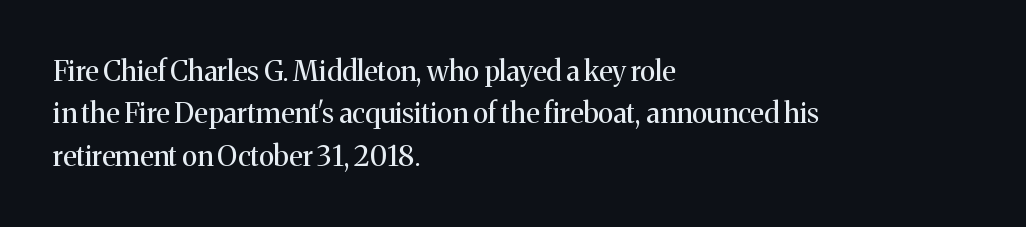
{"serif": "yes", "italic": "no", "bold": "no", "weight": "regular", "width": "normal", "stroke_contrast": "medium", "x_height": "medium", "monospaced": "no", "underline": "no", "align": "left", "line_spacing": "normal", "line_spacing_ratio": 1.51, "letter_spacing": "normal", "letter_spacing_em": 0.0, "glyph_px": 28}
